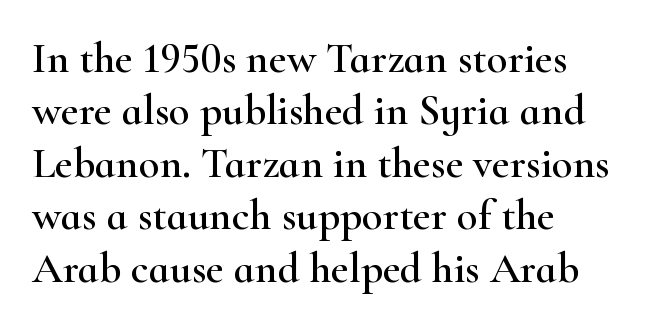
Letter spacing: default. The zone under the glyphs is completely vacant. The lettering stays uniformly vertical, giving the passage a roman look. Typographically, this falls in the serif category. Typeset ragged right — the left edge is the straight one.
